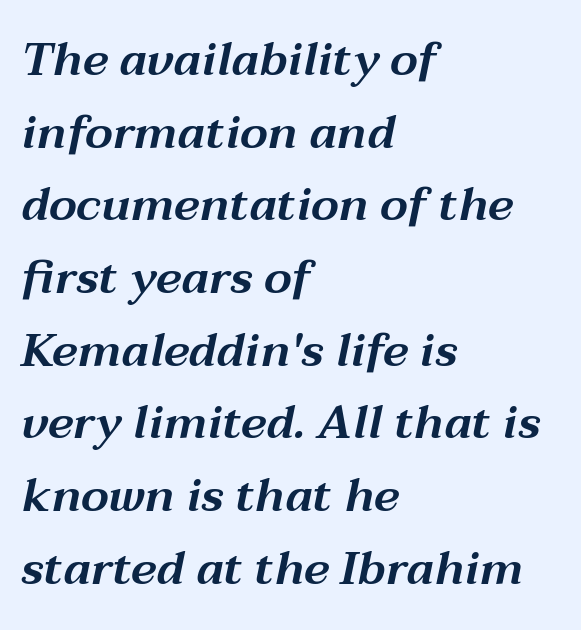
The image shows 46 px wide type, italic (leaning right); set left-aligned, normal line spacing (1.58x), normal letter spacing, not underlined; medium stroke contrast and a medium x-height.
